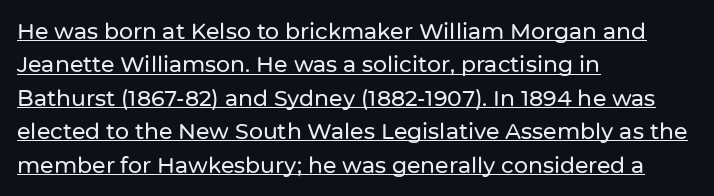
Does the copy run flush right? No — it runs flush left. Is there an underline? Yes — a line sits under the letters. Vertically, the passage feels balanced, rows spaced as you'd expect. Characters remain perfectly vertical along every line.
